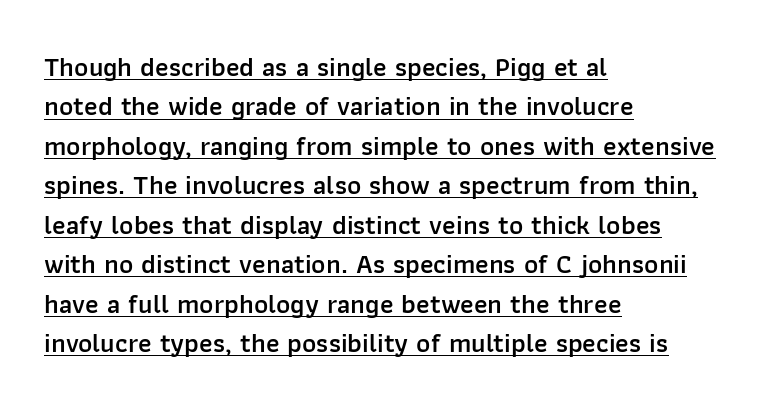
{"italic": "no", "bold": "semi", "underline": "yes", "align": "left", "line_spacing": "normal", "line_spacing_ratio": 1.46, "letter_spacing": "normal", "letter_spacing_em": 0.0, "glyph_px": 27}
